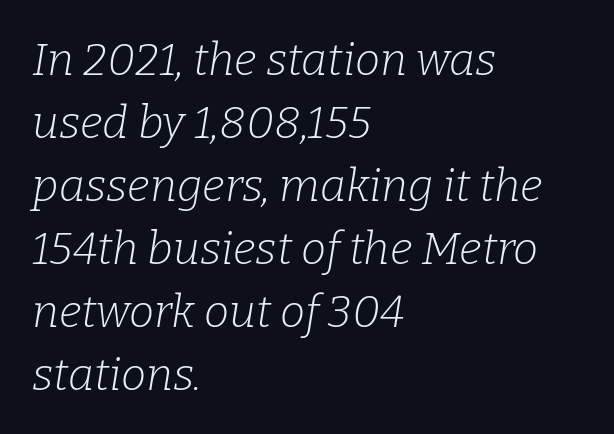
Q: Is the text bold? A: No.
Q: Is the text italic (slanted)? A: Yes, it leans right by about 9 degrees.
Q: Is the typeface a serif or a sans-serif typeface? A: Serif.
Q: Is the text underlined? A: No.
Q: How is the paragraph aligned? A: Left-aligned.
Q: Is the spacing between letters normal or unusually wide? A: Normal.
Q: Is the spacing between lines tight, normal or loose? A: Normal.
Q: Width (condensed, normal, or wide)? A: Normal.
Q: Stroke contrast? A: Low.
Q: x-height? A: Medium.
Q: Monospaced? A: No.
